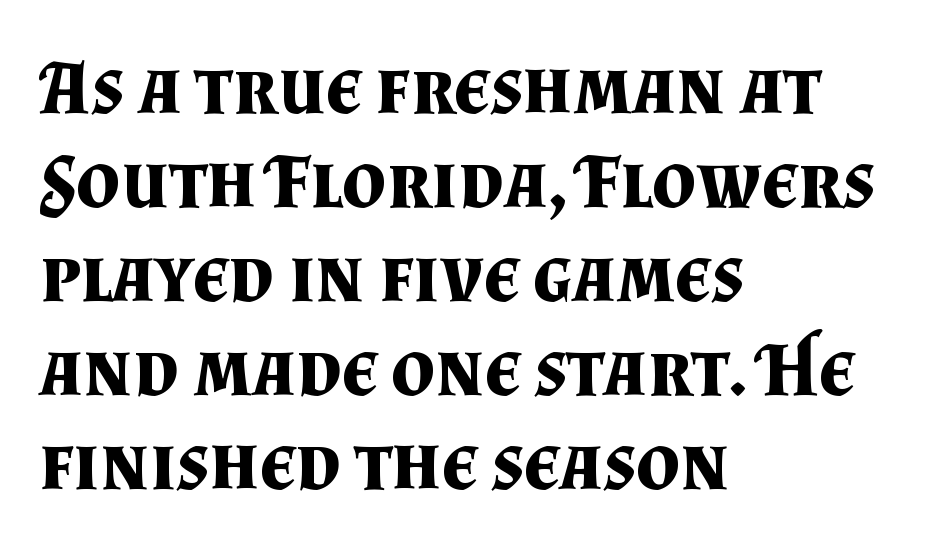
Q: Is the text bold? A: Yes.
Q: Is the text italic (slanted)? A: No, it is upright.
Q: Is the typeface a serif or a sans-serif typeface? A: Serif.
Q: Is the text underlined? A: No.
Q: How is the paragraph aligned? A: Left-aligned.
Q: Is the spacing between letters normal or unusually wide? A: Normal.
Q: Width (condensed, normal, or wide)? A: Normal.
Q: Stroke contrast? A: Medium.
Q: x-height? A: Small.
Q: Monospaced? A: No.
